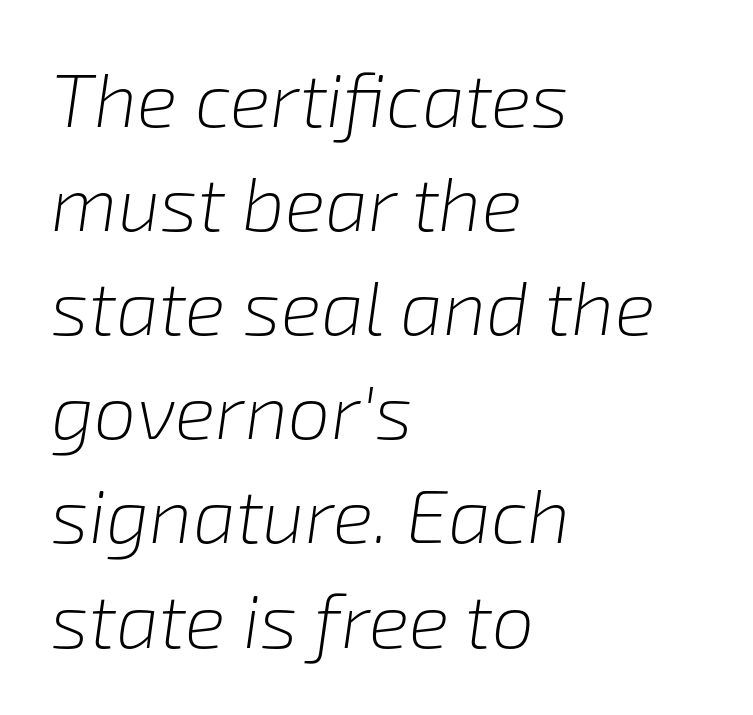
The font sits on the lighter half of the weight spectrum, regular included. One glance says typical: line gaps are just what's usual. Anything drawn beneath the words? Only blank space. Honestly, the letter spacing is just normal — you wouldn't notice it.
